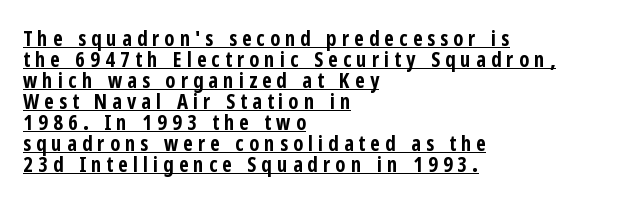
Q: Is the text bold? A: Yes.
Q: Is the text italic (slanted)? A: No, it is upright.
Q: Is the text underlined? A: Yes.
Q: How is the paragraph aligned? A: Left-aligned.
Q: Is the spacing between letters normal or unusually wide? A: Unusually wide.
Q: Is the spacing between lines tight, normal or loose? A: Tight.
